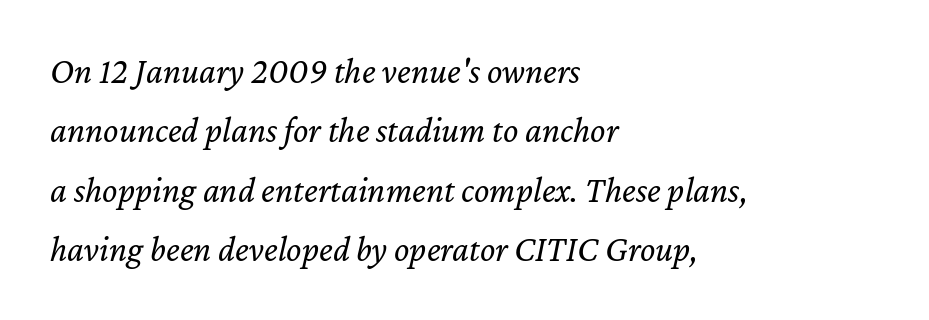
{"italic": "yes", "lean": "right", "slant_degrees": 12, "bold": "no", "weight": "regular", "width": "normal", "stroke_contrast": "low", "x_height": "medium", "monospaced": "no", "underline": "no", "align": "left", "line_spacing": "normal", "line_spacing_ratio": 1.65, "letter_spacing": "normal", "letter_spacing_em": 0.0, "glyph_px": 36}
